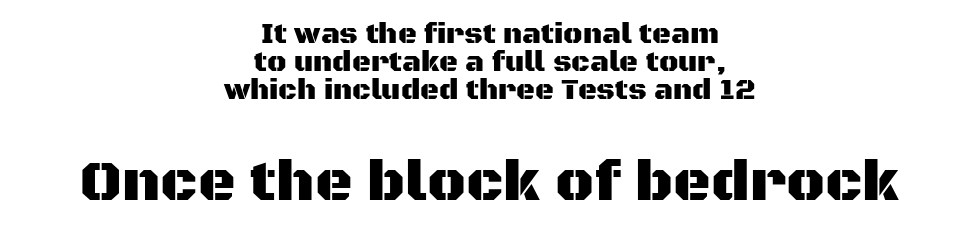
{"serif": "no", "italic": "no", "width": "normal", "stroke_contrast": "medium", "x_height": "large", "monospaced": "no", "underline": "no", "align": "center", "line_spacing": "tight", "line_spacing_ratio": 0.97, "letter_spacing": "normal", "letter_spacing_em": 0.0, "larger_block": "second", "size_ratio": 2.0, "glyph_px": 58}
